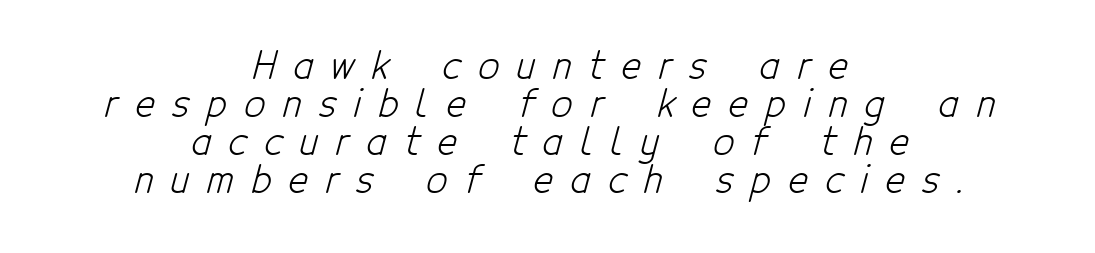
Someone cranked the tracking dial way up on this one. You could not count columns in this text — the font is proportionally spaced. The string is rendered with underlining switched off. Visually the block forms a symmetrical silhouette, jagged on both flanks.
